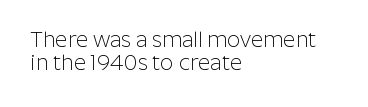
{"italic": "no", "bold": "no", "underline": "no", "align": "left", "line_spacing": "tight", "line_spacing_ratio": 1.09, "letter_spacing": "normal", "letter_spacing_em": 0.0, "glyph_px": 21}
